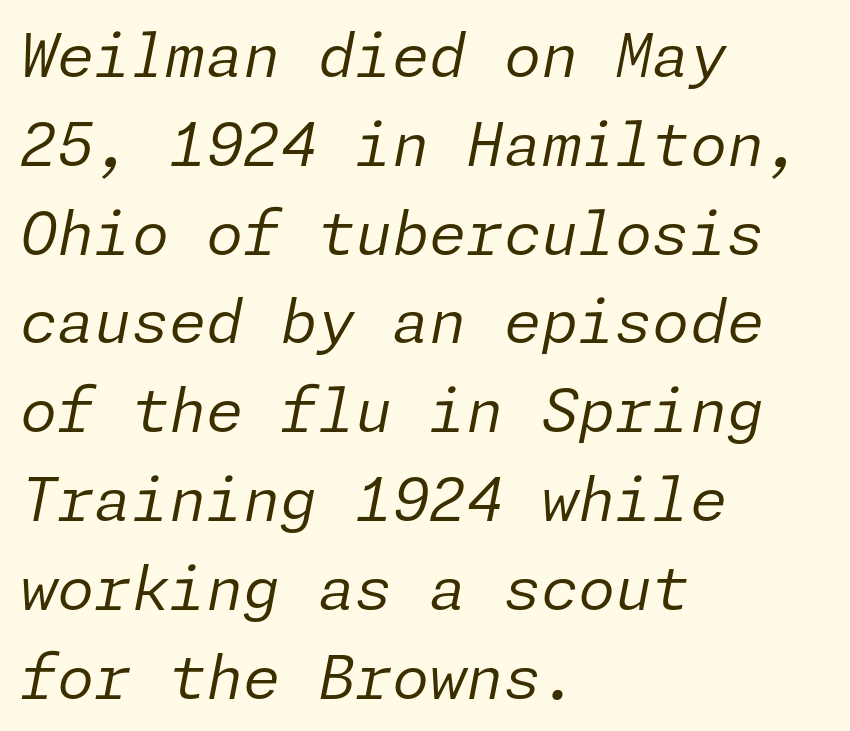
Q: Is the text bold? A: No.
Q: Is the text italic (slanted)? A: Yes, it leans right by about 11 degrees.
Q: Is the text underlined? A: No.
Q: How is the paragraph aligned? A: Left-aligned.
Q: Is the spacing between letters normal or unusually wide? A: Normal.
Q: Is the spacing between lines tight, normal or loose? A: Normal.
Q: Width (condensed, normal, or wide)? A: Normal.
Q: Stroke contrast? A: Low.
Q: x-height? A: Medium.
